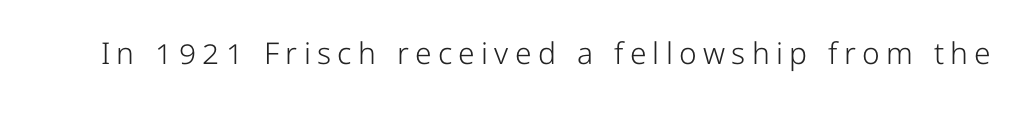
{"serif": "no", "italic": "no", "bold": "no", "weight": "light", "width": "normal", "stroke_contrast": "low", "x_height": "medium", "monospaced": "no", "underline": "no", "letter_spacing": "wide", "letter_spacing_em": 0.21, "glyph_px": 30}
